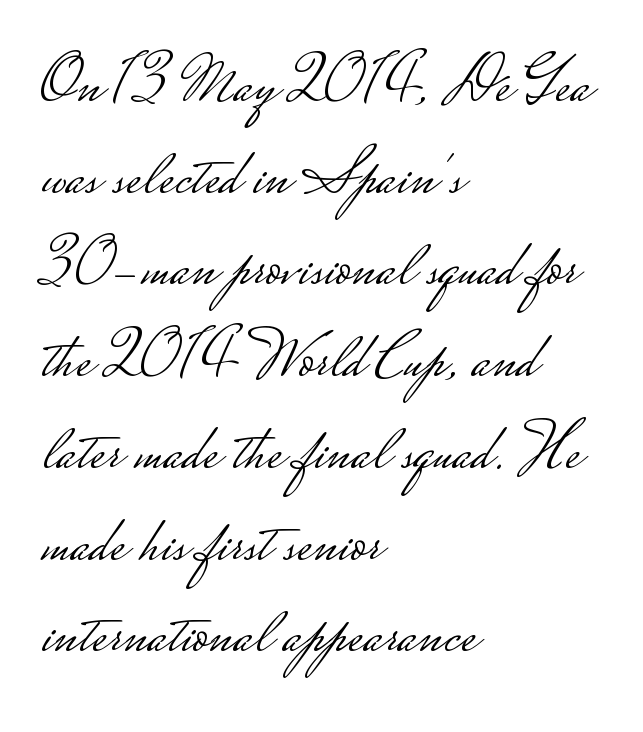
Q: Is the text bold? A: No.
Q: Is the text italic (slanted)? A: Yes.
Q: Is the typeface a serif or a sans-serif typeface? A: Sans-serif.
Q: Is the text underlined? A: No.
Q: How is the paragraph aligned? A: Left-aligned.
Q: Is the spacing between letters normal or unusually wide? A: Normal.
Q: Is the spacing between lines tight, normal or loose? A: Normal.
Q: Width (condensed, normal, or wide)? A: Wide.
Q: Stroke contrast? A: Low.
Q: Monospaced? A: No.
